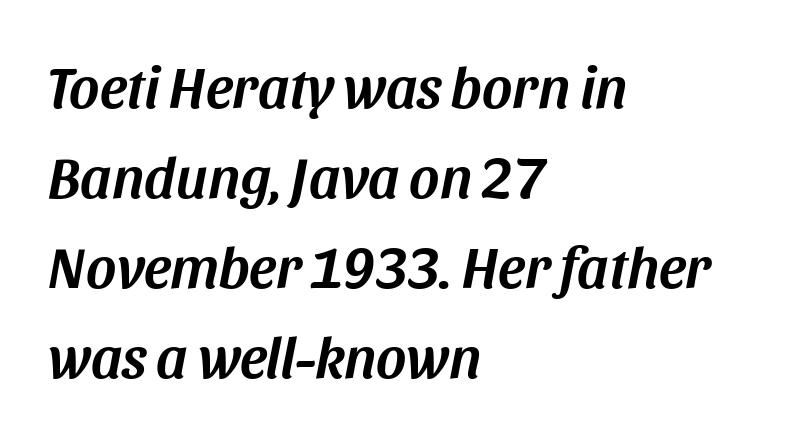
The image shows 58 px text type, italic (leaning right); set left-aligned, normal line spacing (1.55x), normal letter spacing, not underlined; medium stroke contrast and a large x-height.
